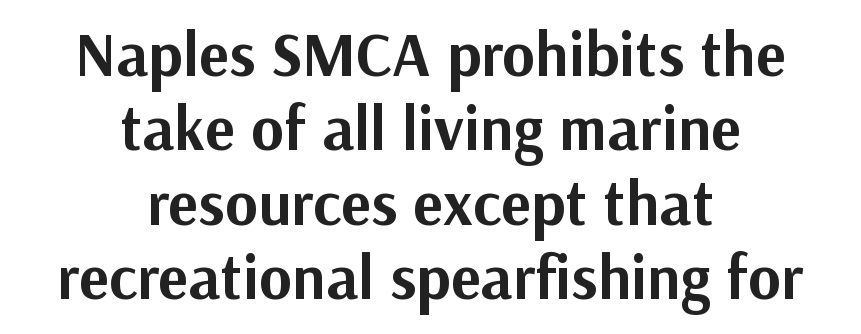
Q: Is the text bold? A: Yes.
Q: Is the text italic (slanted)? A: No, it is upright.
Q: Is the typeface a serif or a sans-serif typeface? A: Sans-serif.
Q: Is the text underlined? A: No.
Q: How is the paragraph aligned? A: Centered.
Q: Is the spacing between letters normal or unusually wide? A: Normal.
Q: Width (condensed, normal, or wide)? A: Normal.
Q: Stroke contrast? A: Medium.
Q: x-height? A: Medium.
Q: Monospaced? A: No.
